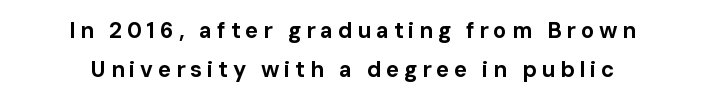
Q: Is the text bold? A: Yes.
Q: Is the text italic (slanted)? A: No, it is upright.
Q: Is the text underlined? A: No.
Q: How is the paragraph aligned? A: Centered.
Q: Is the spacing between letters normal or unusually wide? A: Unusually wide.
